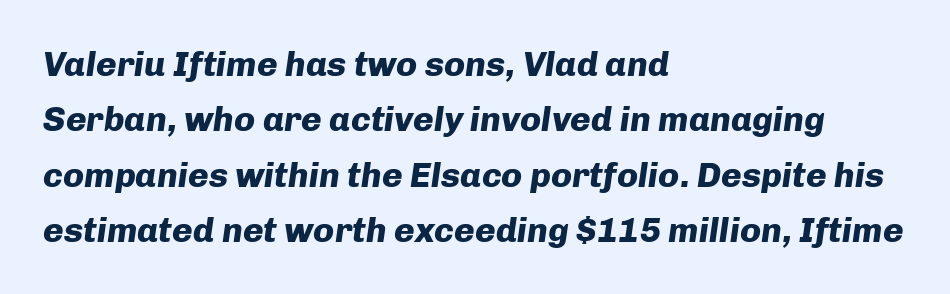
You could not count columns in this text — the font is proportionally spaced. Reading down the block, your eye returns to a fixed left position each line. Successive baselines arrive at the customary interval. This is heavy type, rendered in bold. Honestly, the letter spacing is just normal — you wouldn't notice it.
